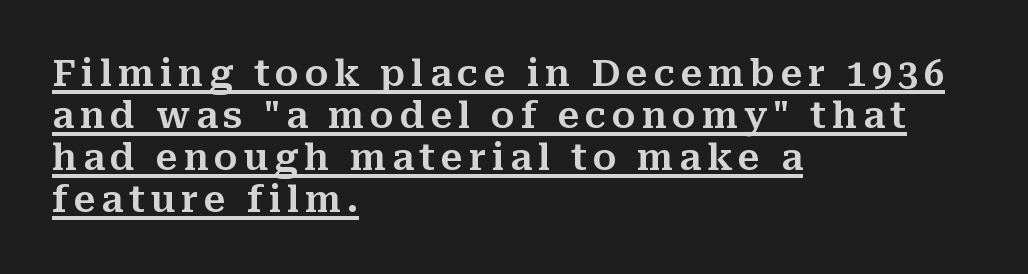
{"serif": "yes", "italic": "no", "width": "normal", "stroke_contrast": "medium", "x_height": "medium", "monospaced": "no", "underline": "yes", "align": "left", "line_spacing_ratio": 1.17, "glyph_px": 36}
